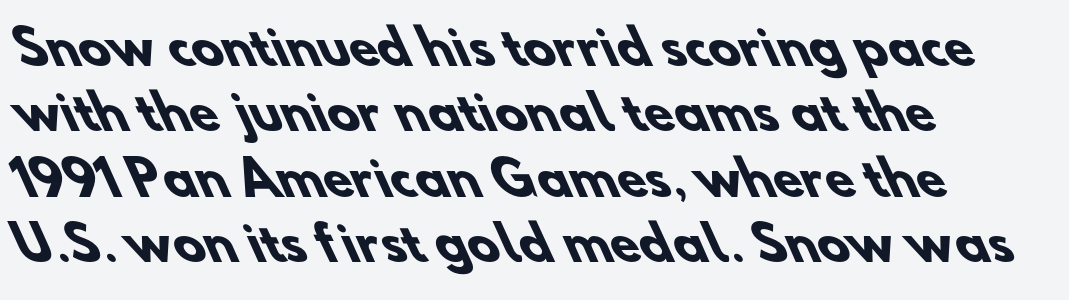
These lines are rendered in a variable-pitch font. Typographic density is high because the face is bold. The passage is arranged the way most books set body copy — flush left. The type is set solid horizontally, with unmodified tracking.
